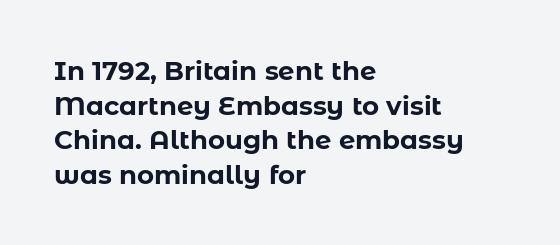
{"italic": "no", "bold": "yes", "underline": "no", "align": "left", "line_spacing": "normal", "line_spacing_ratio": 1.33, "letter_spacing": "normal", "letter_spacing_em": 0.0, "glyph_px": 26}
